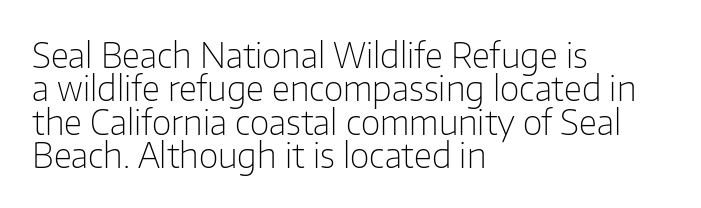
The image shows 34 px light sans-serif type, upright; set left-aligned, tight line spacing (0.98x), normal letter spacing, not underlined; low stroke contrast and a medium x-height.
